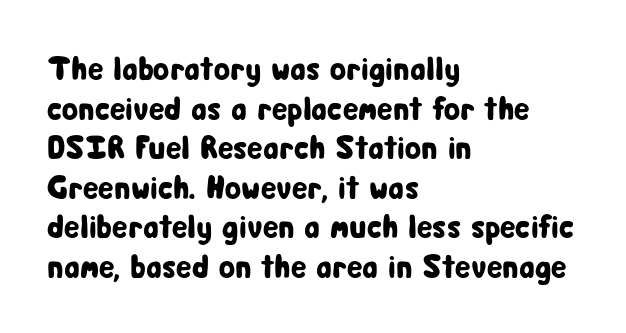
The image shows 33 px condensed sans-serif type, upright; set left-aligned, line spacing 1.2x, normal letter spacing, not underlined; low stroke contrast and a medium x-height.
